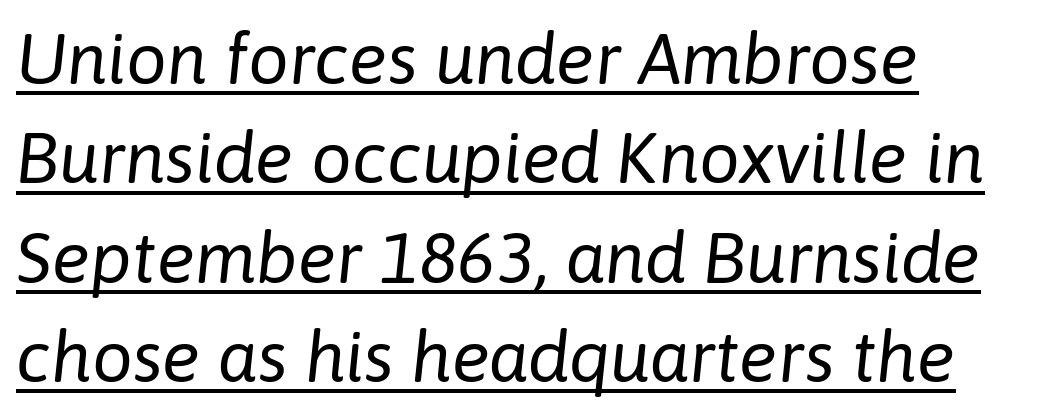
The image shows 72 px regular-weight type, italic (leaning right); set left-aligned, normal line spacing (1.38x), normal letter spacing, underlined; low stroke contrast and a medium x-height.
